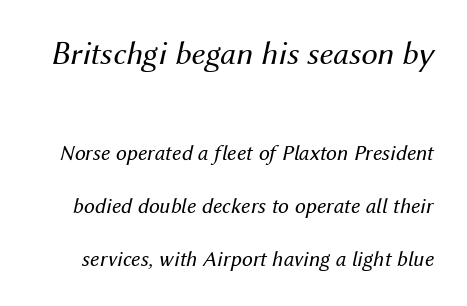
The image shows 33 px regular-weight type, italic (leaning right); set loose line spacing (2.41x), normal letter spacing, not underlined; the first (top) block is 1.5x larger; medium stroke contrast and a medium x-height.
